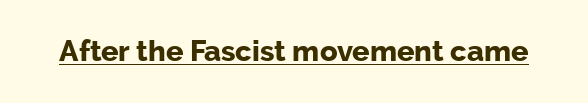
The image shows 29 px bold sans-serif type, upright; set normal letter spacing, underlined; low stroke contrast and a medium x-height.
